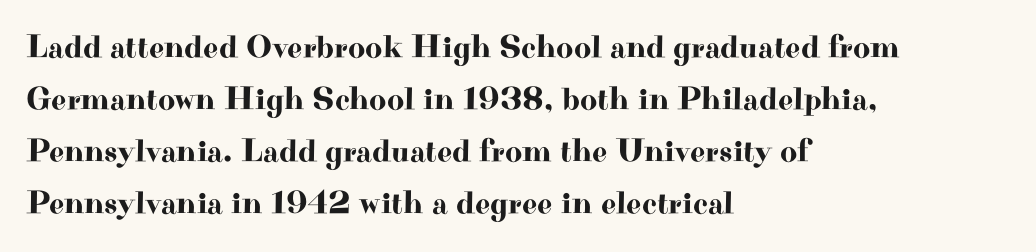
{"serif": "yes", "italic": "no", "width": "wide", "stroke_contrast": "high", "x_height": "small", "monospaced": "no", "underline": "no", "align": "left", "line_spacing": "normal", "line_spacing_ratio": 1.58, "letter_spacing": "normal", "letter_spacing_em": 0.0, "glyph_px": 33}
